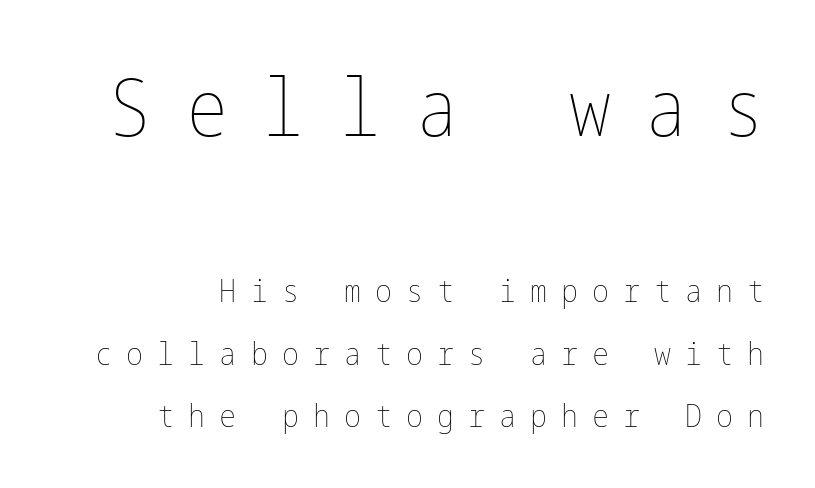
Descenders hang freely into open space. No chunkiness to these letters — they're not bold. The passage shown has open, widely tracked lettering throughout. Quick note: interline space is abundant. Tall strokes in this sample are plumb rather than angled. Look at the glyph heights: the upper group is clearly the bigger setting.
